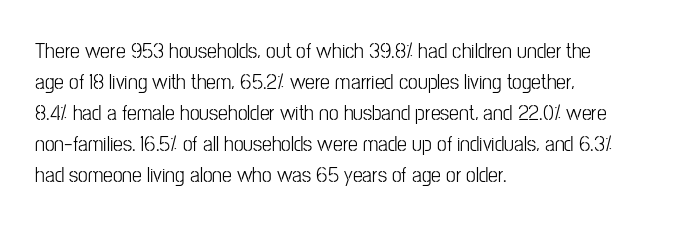
The words here are not underlined. Default kerning and tracking; the words read as compact shapes. The paragraph shown leans on its left margin. Posture: straight, roman, zero tilt. Vertical stems look standard width or narrower in stroke. Vertical spacing — default.
